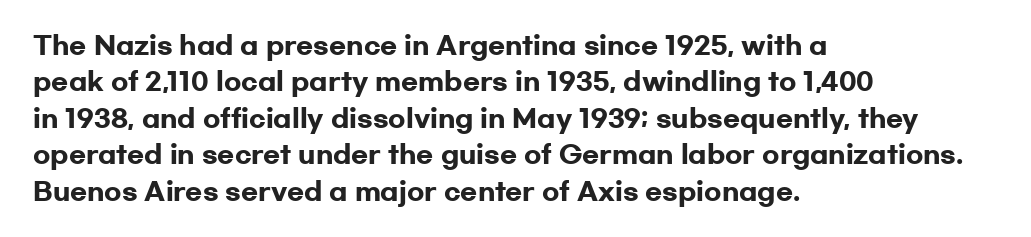
{"italic": "no", "bold": "yes", "underline": "no", "align": "left", "line_spacing": "normal", "line_spacing_ratio": 1.46, "letter_spacing": "normal", "letter_spacing_em": 0.0, "glyph_px": 25}
